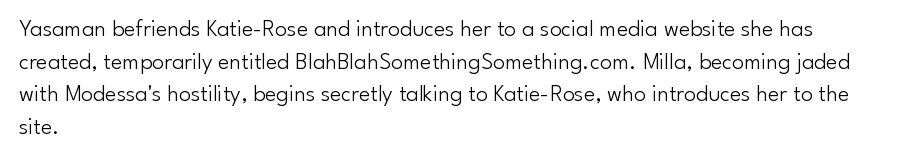
Plain, unruled lines of type. Ordinary non-slanted type is in use. Does extra space separate the letters? No, they use regular spacing. This is not heavy type; no bold has been used. These lines sit exactly where default settings would place them. Reading down the block, your eye returns to a fixed left position each line.
